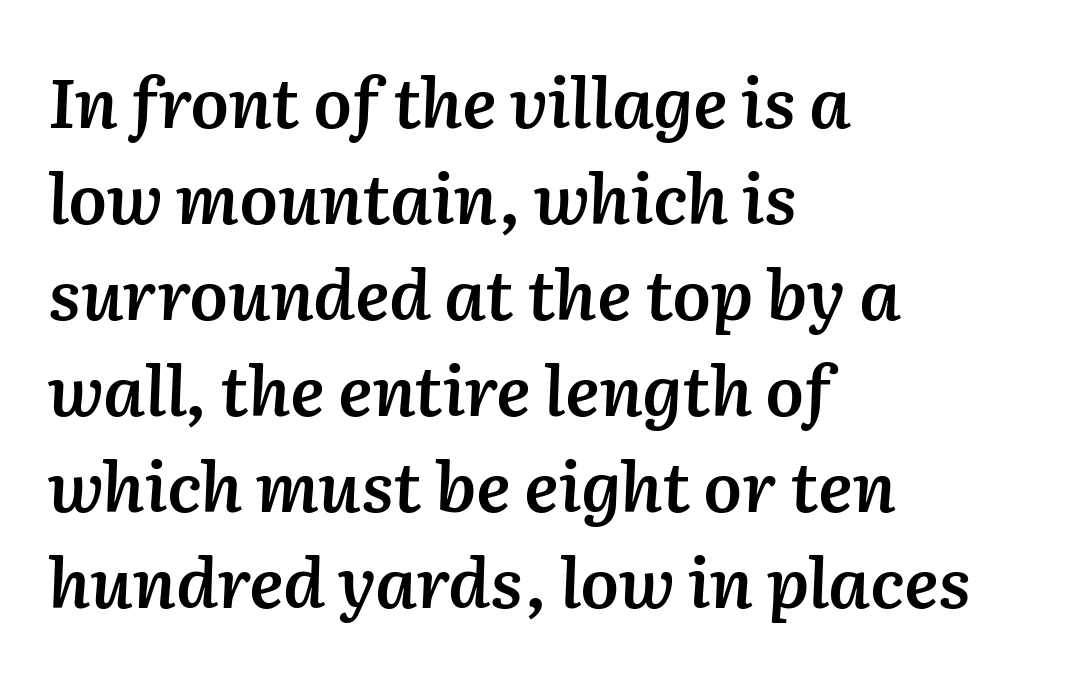
Line beginnings align vertically; line endings do not. You could not count columns in this text — the font is proportionally spaced. The area under the type is left untouched. Firm but not heavy-handed strokes: this text is semibold. Nothing unusual about the tracking: characters are spaced as the font intends. The letters are slanted; this is an italic face.
